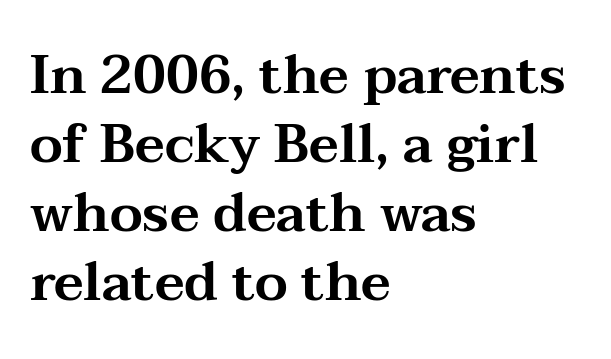
The rendering uses a moderate line-height, typical for paragraphs. Note the varied advance widths — an 'i' is clearly narrower than an 'm'. Look at the tracking — it's just the regular setting, nothing added. Plain, unruled lines of type.
